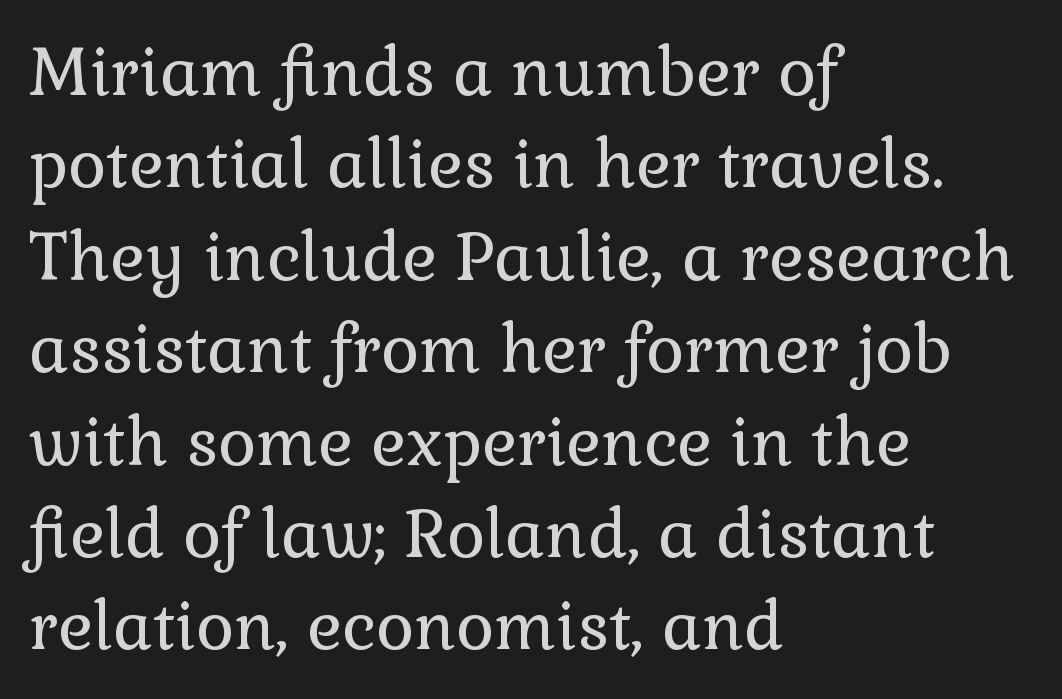
The image shows 66 px regular-weight serif type, upright; set left-aligned, normal line spacing (1.4x), normal letter spacing, not underlined; low stroke contrast and a medium x-height.
